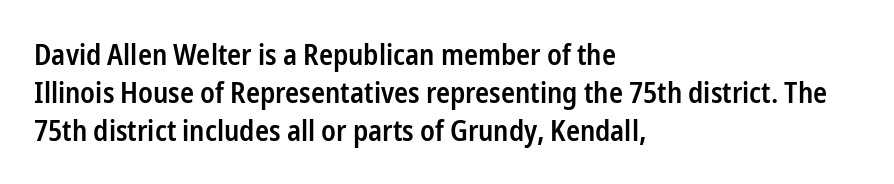
The image shows 29 px semibold, condensed sans-serif type, upright; set left-aligned, normal line spacing (1.31x), normal letter spacing, not underlined; low stroke contrast and a medium x-height.
